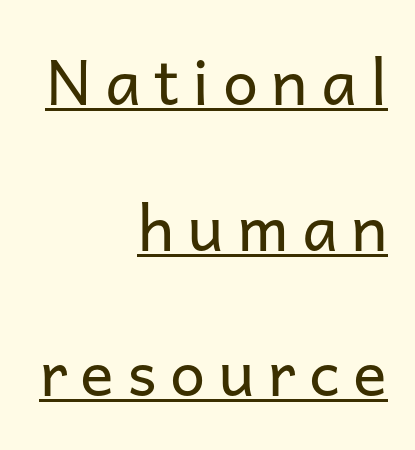
Q: Is the text bold? A: No.
Q: Is the text italic (slanted)? A: No, it is upright.
Q: Is the typeface a serif or a sans-serif typeface? A: Sans-serif.
Q: Is the text underlined? A: Yes.
Q: How is the paragraph aligned? A: Right-aligned.
Q: Is the spacing between letters normal or unusually wide? A: Unusually wide.
Q: Is the spacing between lines tight, normal or loose? A: Loose.
Q: Width (condensed, normal, or wide)? A: Normal.
Q: Stroke contrast? A: Low.
Q: x-height? A: Medium.
Q: Monospaced? A: No.
